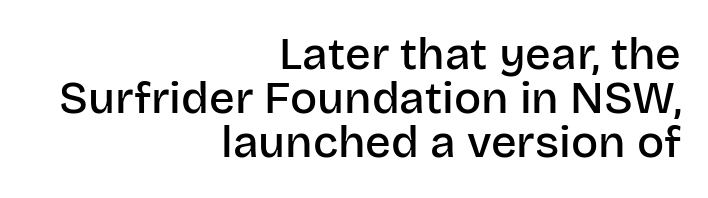
{"serif": "no", "italic": "no", "bold": "semi", "weight": "semibold", "width": "normal", "stroke_contrast": "low", "x_height": "large", "monospaced": "no", "underline": "no", "align": "right", "line_spacing": "tight", "line_spacing_ratio": 0.98, "letter_spacing": "normal", "letter_spacing_em": 0.0, "glyph_px": 45}
